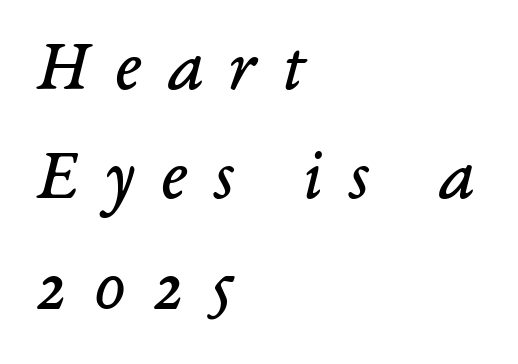
{"serif": "yes", "italic": "yes", "lean": "right", "slant_degrees": 14, "bold": "no", "weight": "regular", "width": "normal", "stroke_contrast": "low", "x_height": "medium", "monospaced": "no", "underline": "no", "align": "left", "line_spacing": "normal", "line_spacing_ratio": 1.5, "letter_spacing": "wide", "letter_spacing_em": 0.35, "glyph_px": 73}
